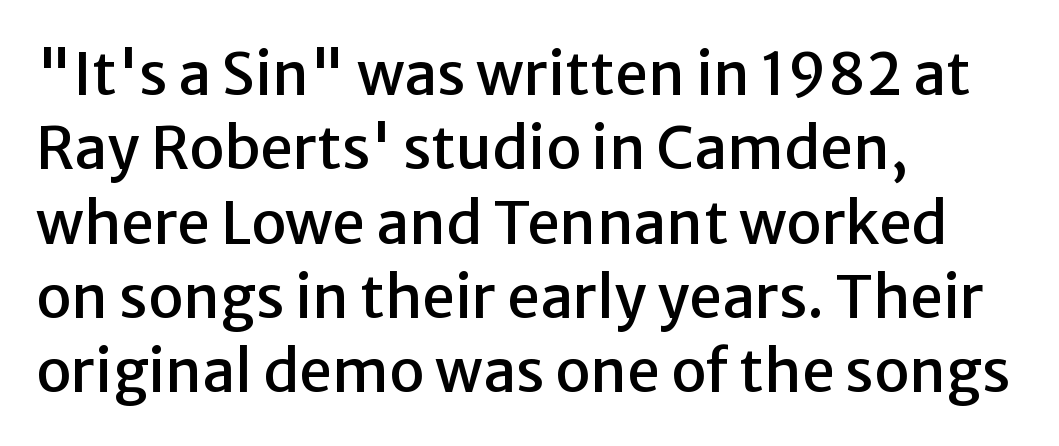
The image shows 59 px sans-serif type, upright; set left-aligned, normal line spacing (1.26x), normal letter spacing, not underlined; low stroke contrast and a medium x-height.
